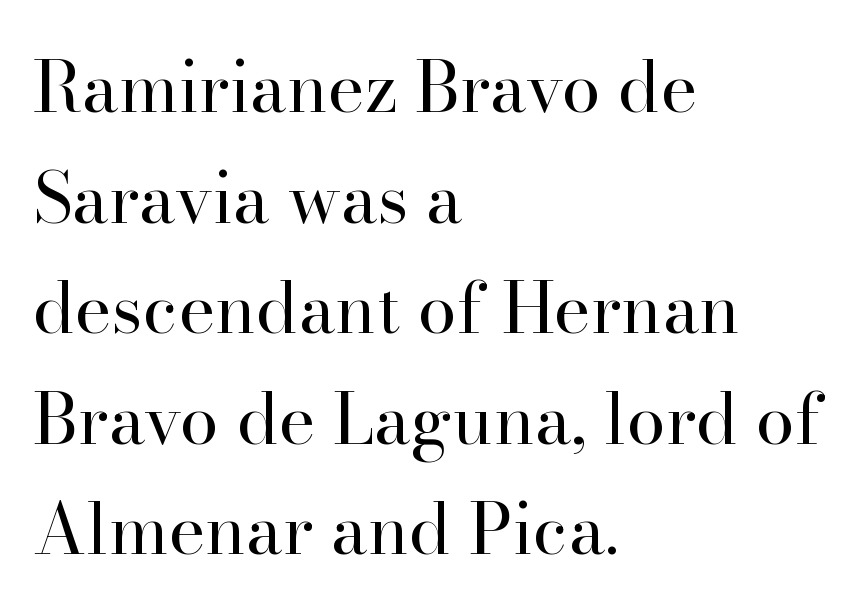
Weight: regular or lighter. What's the leading like? Ordinary, nothing unusual. Proportional: the letters do not fall into vertical columns. Observe the ordinary spacing: letters are neighbours, not strangers.
